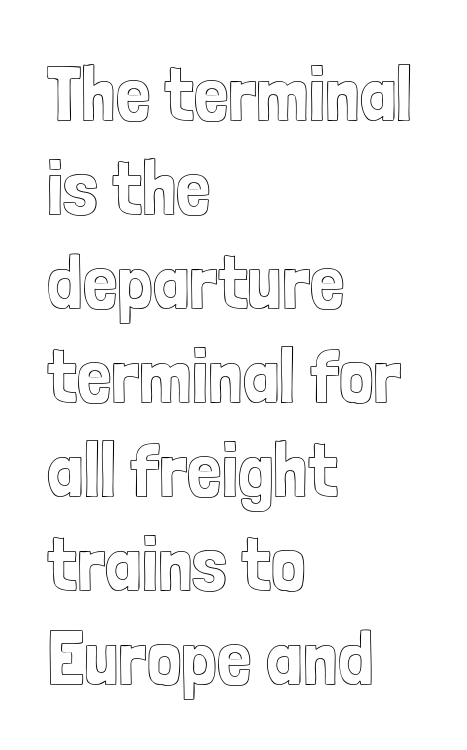
Q: Is the text italic (slanted)? A: No, it is upright.
Q: Is the text underlined? A: No.
Q: How is the paragraph aligned? A: Left-aligned.
Q: Is the spacing between letters normal or unusually wide? A: Normal.
Q: Width (condensed, normal, or wide)? A: Condensed.
Q: x-height? A: Medium.
Q: Monospaced? A: No.
